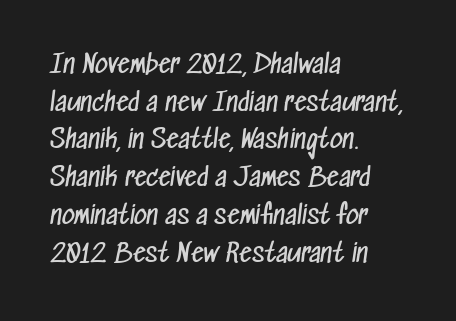
The image shows 25 px text type; set left-aligned, normal line spacing (1.51x), normal letter spacing, not underlined.
